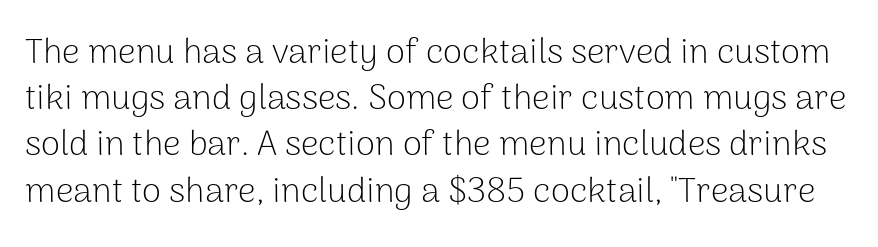
Q: Is the text bold? A: No.
Q: Is the text italic (slanted)? A: No, it is upright.
Q: Is the typeface a serif or a sans-serif typeface? A: Sans-serif.
Q: Is the text underlined? A: No.
Q: Is the spacing between letters normal or unusually wide? A: Normal.
Q: Is the spacing between lines tight, normal or loose? A: Normal.
Q: Width (condensed, normal, or wide)? A: Normal.
Q: Stroke contrast? A: Low.
Q: x-height? A: Medium.
Q: Monospaced? A: No.
